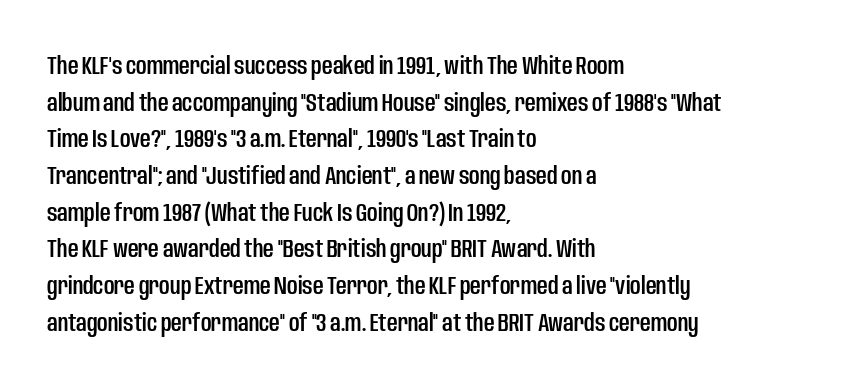
The image shows 26 px text type, upright; set left-aligned, normal line spacing (1.41x), normal letter spacing, not underlined.
